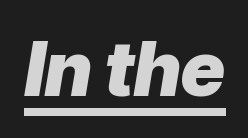
Q: Is the text bold? A: Yes.
Q: Is the text italic (slanted)? A: Yes, it leans right by about 9 degrees.
Q: Is the text underlined? A: Yes.
Q: Is the spacing between letters normal or unusually wide? A: Normal.
Q: Width (condensed, normal, or wide)? A: Normal.
Q: Stroke contrast? A: Low.
Q: x-height? A: Medium.
Q: Monospaced? A: No.
